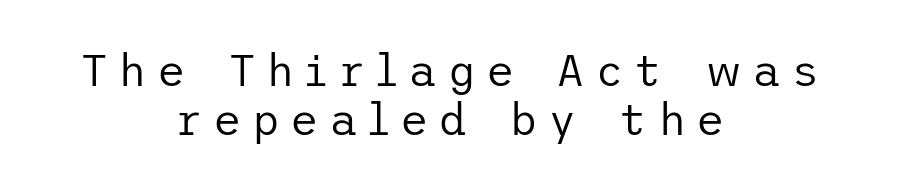
Type style note: lacks serifs. Neither beginnings nor endings align; midpoints do. No word sits above an underline. The font's upright variant was chosen for this text. Summary of weight: not heavy and not bold. Regarding leading, the lines here are crowded together.
